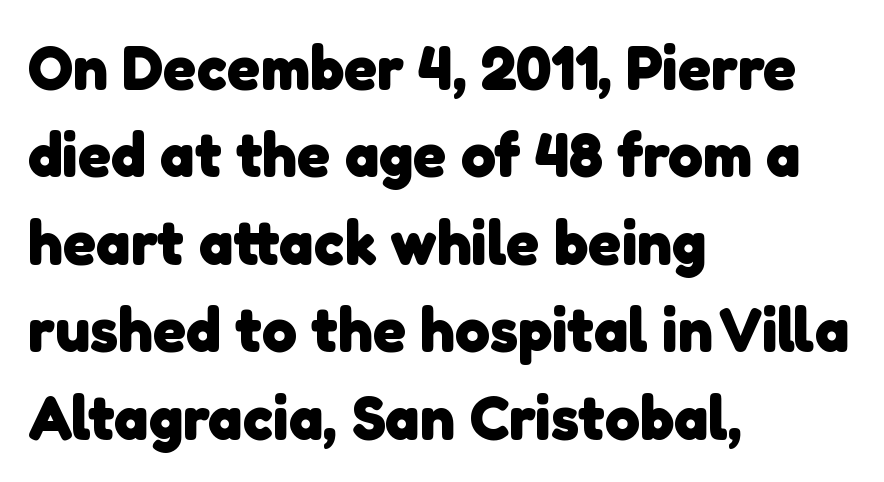
Classification — sans serif. Caption: multi-line text, flush left, ragged right. The line-height multiplier appears to be the usual default. A typesetter would call this proportional, since set widths differ per character.
